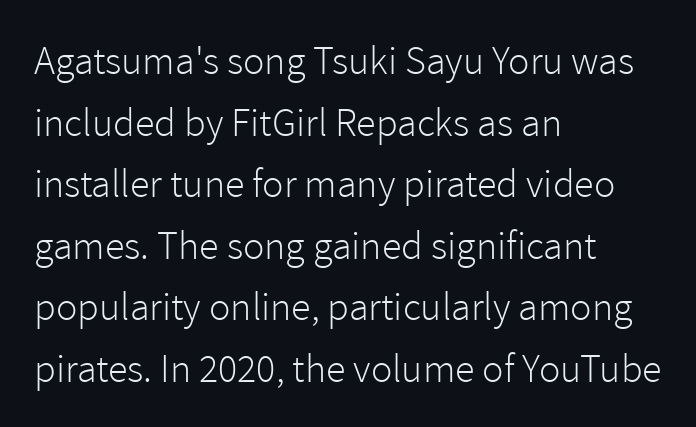
{"serif": "no", "italic": "no", "bold": "no", "weight": "light", "width": "normal", "x_height": "medium", "monospaced": "no", "underline": "no", "align": "left", "line_spacing": "normal", "line_spacing_ratio": 1.54, "letter_spacing": "normal", "letter_spacing_em": 0.0, "glyph_px": 40}
